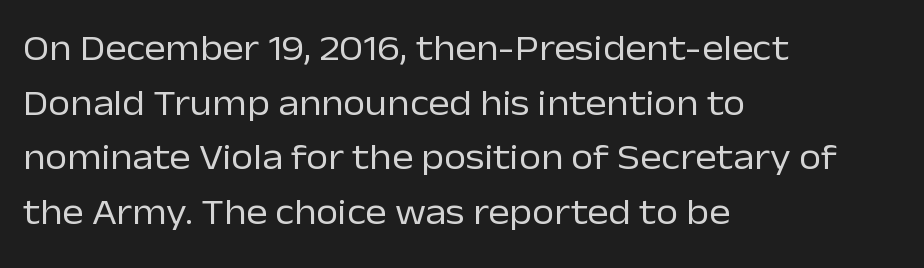
{"serif": "no", "italic": "no", "bold": "no", "weight": "regular", "width": "normal", "stroke_contrast": "low", "x_height": "medium", "monospaced": "no", "underline": "no", "align": "left", "line_spacing": "normal", "line_spacing_ratio": 1.52, "letter_spacing": "normal", "letter_spacing_em": 0.0, "glyph_px": 36}
